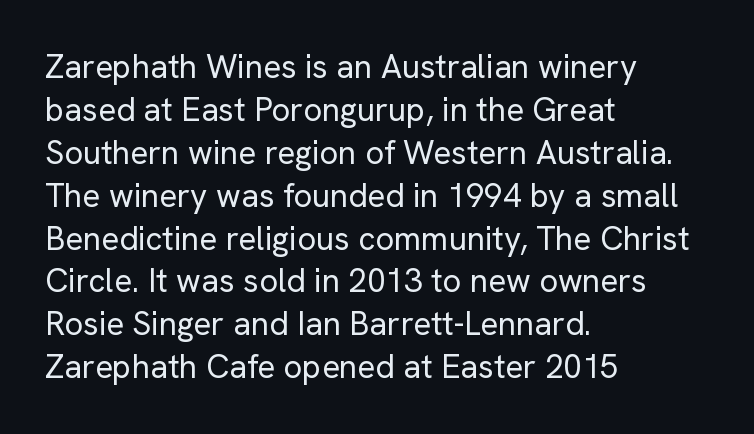
The image shows 33 px regular-weight sans-serif type, upright; set left-aligned, normal line spacing (1.3x), normal letter spacing, not underlined; low stroke contrast and a medium x-height.
